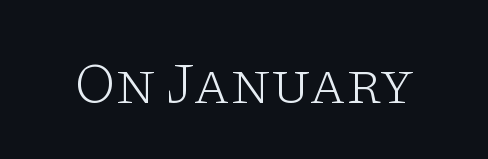
Q: Is the text bold? A: No.
Q: Is the text italic (slanted)? A: No, it is upright.
Q: Is the typeface a serif or a sans-serif typeface? A: Serif.
Q: Is the text underlined? A: No.
Q: Is the spacing between letters normal or unusually wide? A: Normal.
Q: Width (condensed, normal, or wide)? A: Wide.
Q: Stroke contrast? A: Low.
Q: x-height? A: Large.
Q: Monospaced? A: No.
